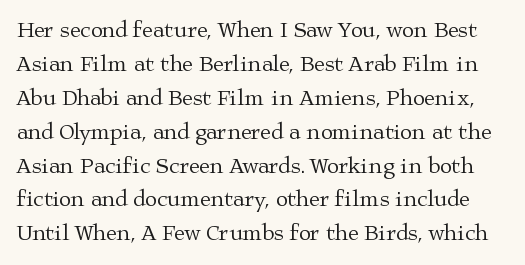
The letterforms sit shoulder to shoulder at normal distance. The string is rendered with underlining switched off. Posture: upright roman. The weight would be labelled regular, book, light, or lighter still.
